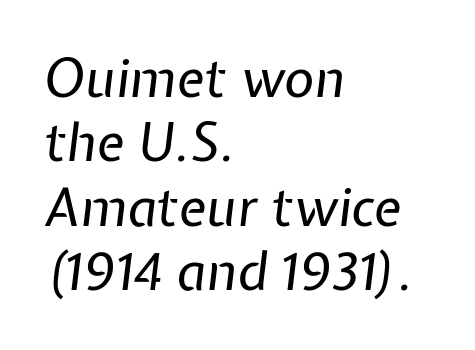
Q: Is the text bold? A: No.
Q: Is the text italic (slanted)? A: Yes, it leans right by about 7 degrees.
Q: Is the text underlined? A: No.
Q: How is the paragraph aligned? A: Left-aligned.
Q: Is the spacing between letters normal or unusually wide? A: Normal.
Q: Width (condensed, normal, or wide)? A: Normal.
Q: Stroke contrast? A: Low.
Q: x-height? A: Medium.
Q: Monospaced? A: No.
